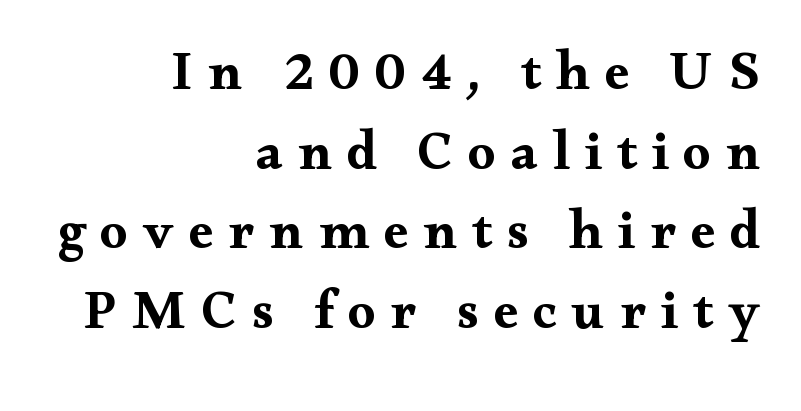
{"serif": "yes", "italic": "no", "bold": "yes", "weight": "bold", "width": "wide", "stroke_contrast": "medium", "x_height": "small", "monospaced": "no", "underline": "no", "align": "right", "line_spacing": "normal", "line_spacing_ratio": 1.45, "letter_spacing": "wide", "letter_spacing_em": 0.27, "glyph_px": 55}
